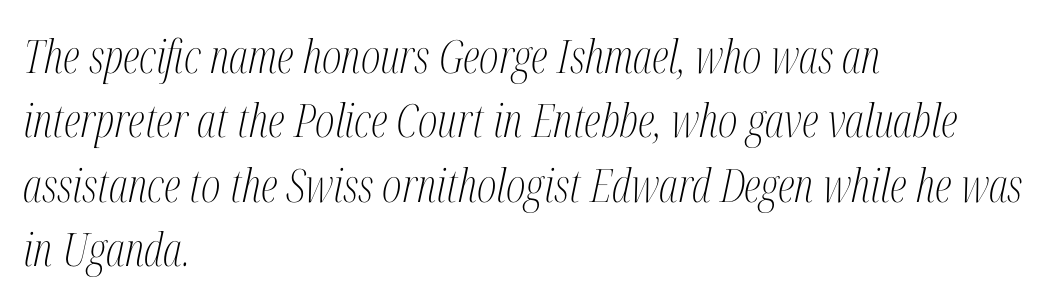
The image shows 46 px light, condensed serif type, italic (leaning right); set left-aligned, normal line spacing (1.4x), normal letter spacing, not underlined; medium stroke contrast and a medium x-height.
